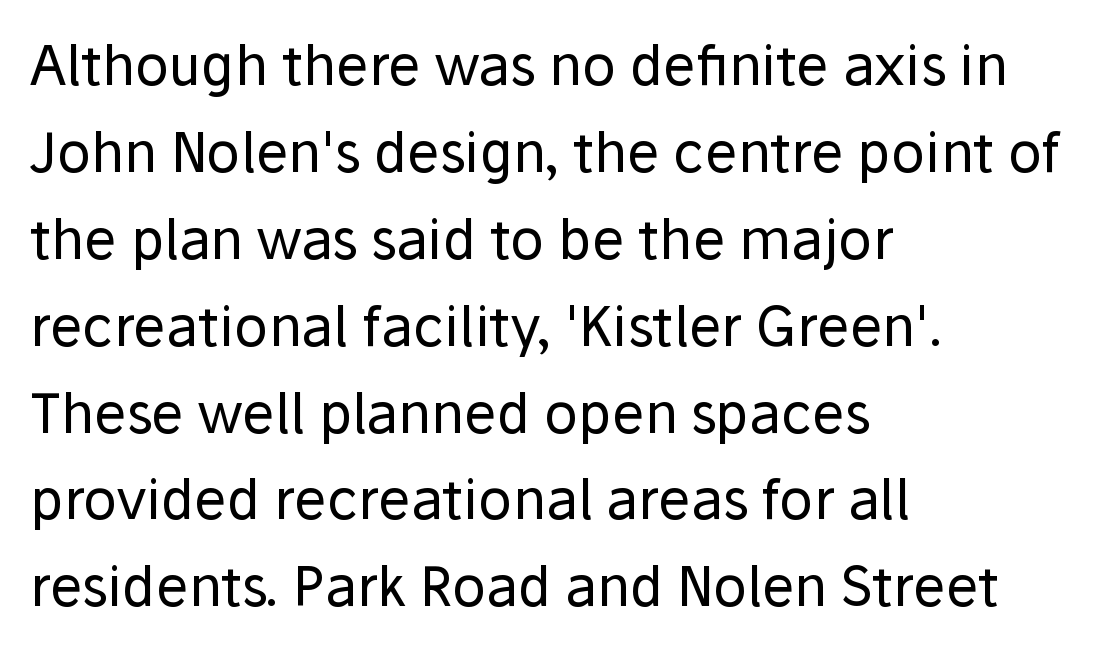
The image shows 55 px regular-weight sans-serif type, upright; set left-aligned, normal line spacing (1.58x), normal letter spacing, not underlined; low stroke contrast and a medium x-height.
